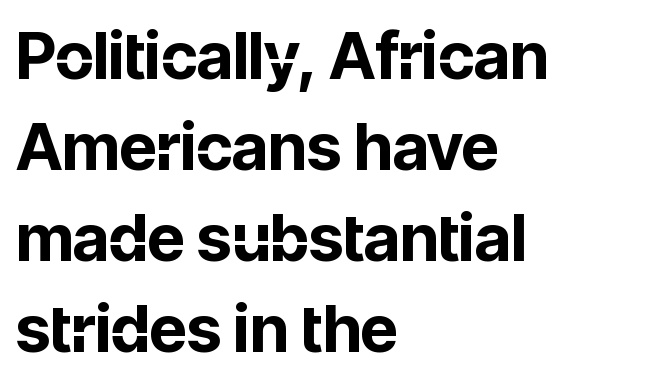
Q: Is the text bold? A: Yes.
Q: Is the text italic (slanted)? A: No, it is upright.
Q: Is the typeface a serif or a sans-serif typeface? A: Sans-serif.
Q: Is the text underlined? A: No.
Q: How is the paragraph aligned? A: Left-aligned.
Q: Is the spacing between letters normal or unusually wide? A: Normal.
Q: Is the spacing between lines tight, normal or loose? A: Normal.
Q: Width (condensed, normal, or wide)? A: Normal.
Q: Stroke contrast? A: Low.
Q: x-height? A: Medium.
Q: Monospaced? A: No.
